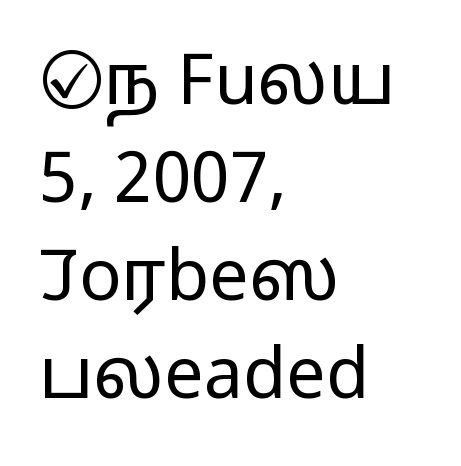
The typeface chosen for these lines omits serifs. Regarding leading, the lines here are spaced in the standard way. This sample has the flowing, uneven cadence of proportional lettering. The foot of each line stays bare and open. Ink coverage per letter is moderate at most. The letters stand straight up with perfectly vertical stems.
